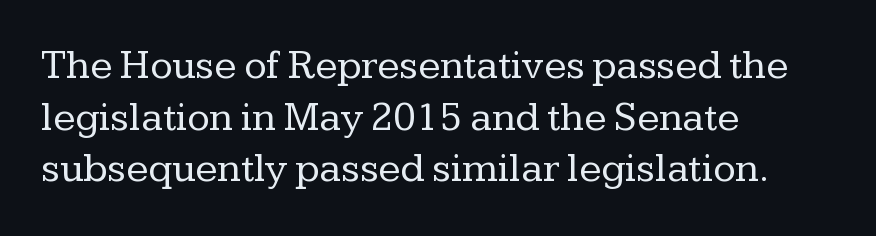
{"serif": "yes", "italic": "no", "bold": "no", "weight": "regular", "width": "normal", "stroke_contrast": "low", "x_height": "medium", "monospaced": "no", "underline": "no", "align": "left", "line_spacing": "normal", "line_spacing_ratio": 1.26, "letter_spacing": "normal", "letter_spacing_em": 0.0, "glyph_px": 41}
